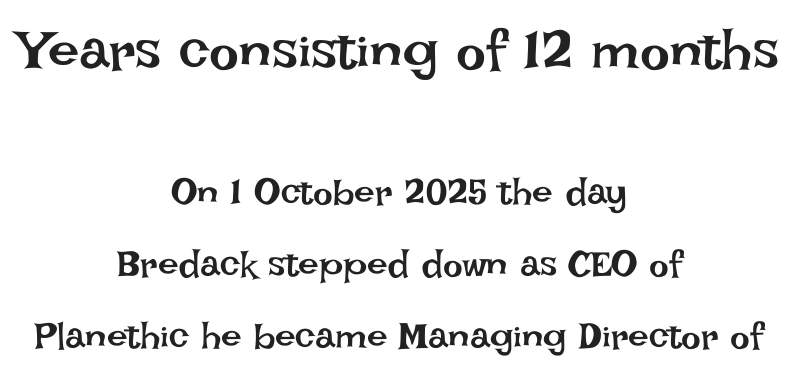
Q: Is the text bold? A: No.
Q: Is the text italic (slanted)? A: No, it is upright.
Q: Is the text underlined? A: No.
Q: How is the paragraph aligned? A: Centered.
Q: Is the spacing between letters normal or unusually wide? A: Normal.
Q: Is the spacing between lines tight, normal or loose? A: Loose.
Q: Which block of text is set in a larger size, the first (top) or the second (bottom)? A: The first (top) one.
Q: Width (condensed, normal, or wide)? A: Normal.
Q: Stroke contrast? A: Low.
Q: x-height? A: Large.
Q: Monospaced? A: No.
